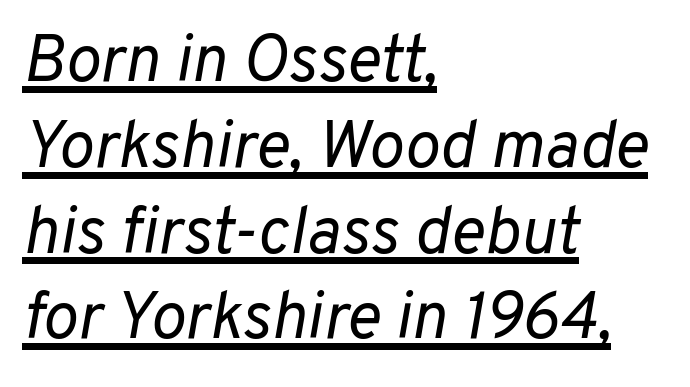
These lines were composed using italics. The rendering uses a moderate line-height, typical for paragraphs. Inter-character spacing is left at the font's built-in metrics. Visually the block forms a straight wall on the left and a jagged coastline on the right. Weight: not bold — regular or lighter. The lettering is marked with a stroke running underneath it.
